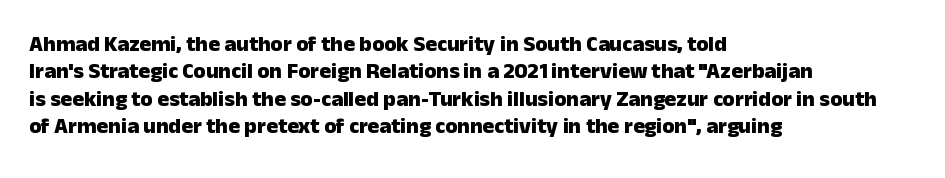
The image shows 22 px bold type, upright; set left-aligned, line spacing 1.24x, normal letter spacing, not underlined.
